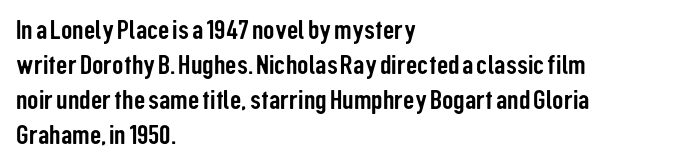
Examine the stroke ends and you'll find no serifs. Posture: vertical. The gap between lines stays unmarked. Caption: multi-line text, flush left, ragged right. Here the designer chose a conventional face with non-uniform glyph widths.
